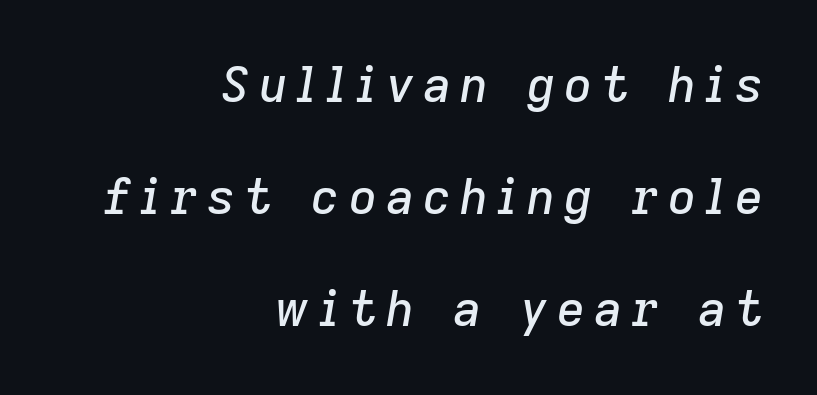
Q: Is the text italic (slanted)? A: Yes, it leans right by about 9 degrees.
Q: Is the text underlined? A: No.
Q: How is the paragraph aligned? A: Right-aligned.
Q: Is the spacing between lines tight, normal or loose? A: Loose.
Q: Width (condensed, normal, or wide)? A: Normal.
Q: Stroke contrast? A: Low.
Q: x-height? A: Medium.
Q: Monospaced? A: No.
